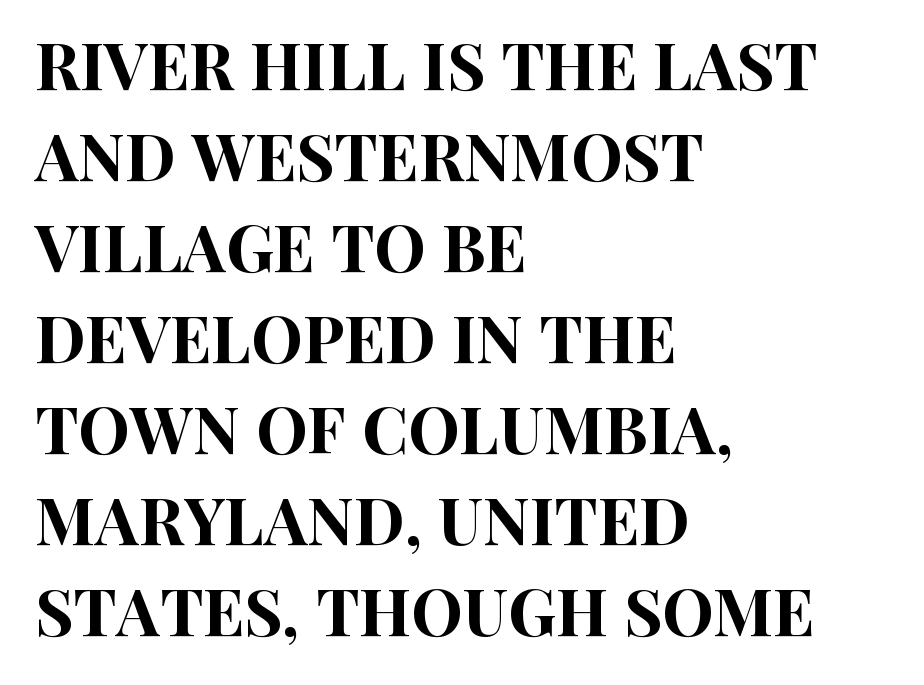
Q: Is the text italic (slanted)? A: No, it is upright.
Q: Is the typeface a serif or a sans-serif typeface? A: Sans-serif.
Q: Is the text underlined? A: No.
Q: How is the paragraph aligned? A: Left-aligned.
Q: Is the spacing between letters normal or unusually wide? A: Normal.
Q: Is the spacing between lines tight, normal or loose? A: Normal.
Q: Width (condensed, normal, or wide)? A: Condensed.
Q: Stroke contrast? A: High.
Q: x-height? A: Large.
Q: Monospaced? A: No.
